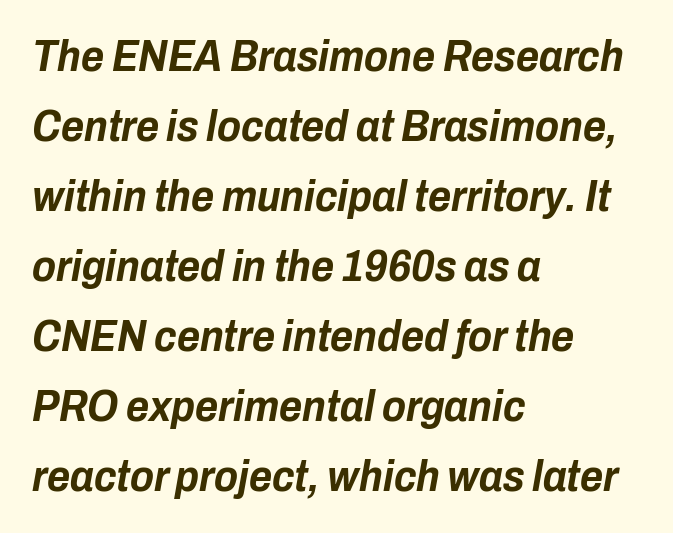
{"italic": "yes", "lean": "right", "slant_degrees": 10, "bold": "yes", "weight": "bold", "width": "condensed", "stroke_contrast": "low", "x_height": "medium", "monospaced": "no", "underline": "no", "align": "left", "line_spacing": "normal", "line_spacing_ratio": 1.59, "letter_spacing": "normal", "letter_spacing_em": 0.0, "glyph_px": 44}
